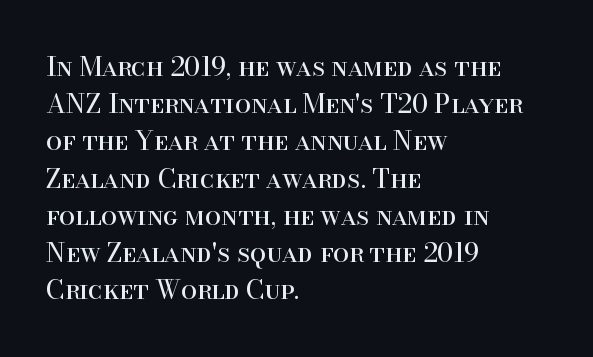
The rendering anchors every line to the left-hand side. A clean baseline with only descenders dipping below it. No chunkiness to these letters — they're not bold. Leading matches the norm, producing a regular column. Ascenders rise straight up at ninety degrees. Nobody touched the tracking dial on this one.
